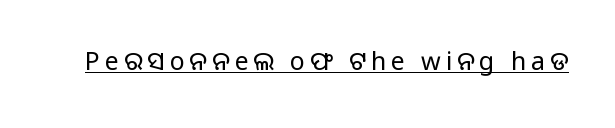
Q: Is the text bold? A: No.
Q: Is the text italic (slanted)? A: No, it is upright.
Q: Is the text underlined? A: Yes.
